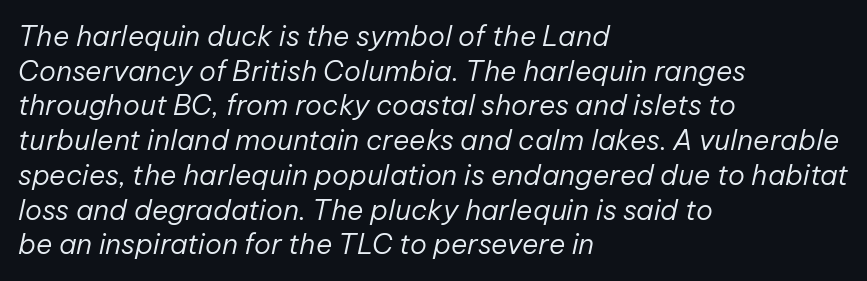
Tracking value appears to be zero — textbook default spacing. The string is rendered with underlining switched off. The setting favours the left margin, as ordinary paragraphs usually do. Each stroke keeps to a modest, everyday thickness or less. Character widths vary here, with narrow letters taking less room than wide ones. The lettering tilts uniformly, giving the passage an italic look.
